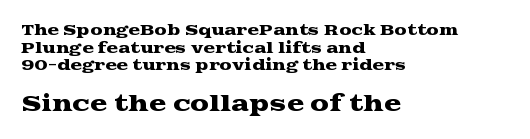
The block of text has a typical density, with ordinary space between rows. This rendering uses left alignment, leaving the right contour irregular. Rendered with straight, roman letterforms. Any mark beneath the type? The region is blank. Scale increases going downward across the two blocks.
